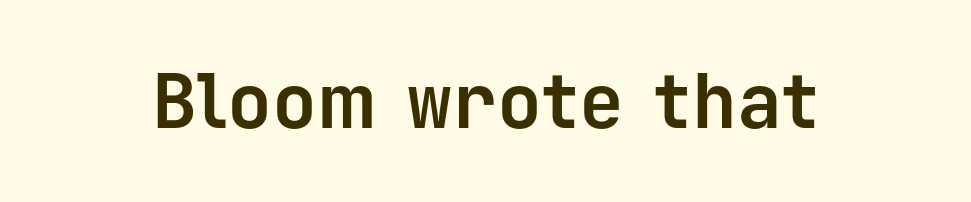
Q: Is the text bold? A: Yes.
Q: Is the text italic (slanted)? A: No, it is upright.
Q: Is the typeface a serif or a sans-serif typeface? A: Sans-serif.
Q: Is the text underlined? A: No.
Q: Is the spacing between letters normal or unusually wide? A: Normal.
Q: Width (condensed, normal, or wide)? A: Normal.
Q: Stroke contrast? A: Low.
Q: x-height? A: Medium.
Q: Monospaced? A: Yes.
